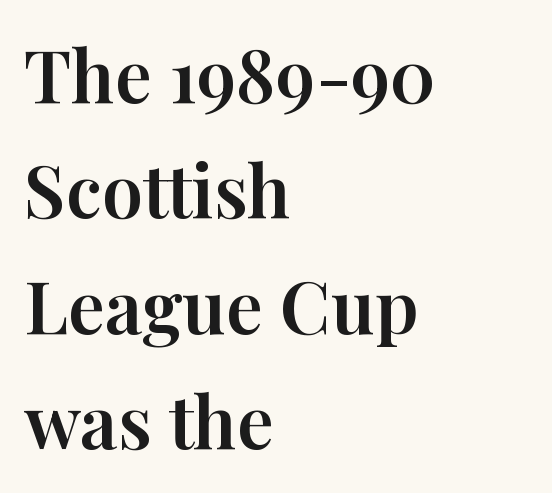
The image shows 73 px serif type, upright; set left-aligned, normal line spacing (1.58x), normal letter spacing, not underlined; high stroke contrast and a medium x-height.
